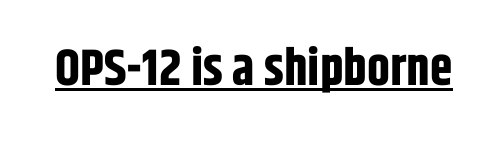
{"serif": "no", "italic": "no", "bold": "yes", "weight": "bold", "width": "condensed", "stroke_contrast": "low", "x_height": "large", "monospaced": "no", "underline": "yes", "letter_spacing": "normal", "letter_spacing_em": 0.0, "glyph_px": 51}
